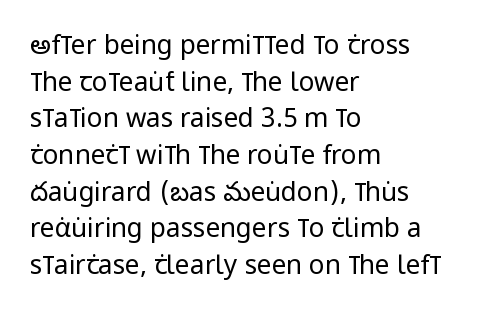
In CSS terms this would be text-align: left. The words here are not underlined. The font is comparable to plain body text, perhaps lighter. Every character sits straight up, as roman type does. The vertical gap from one line to the next is medium. Compared with typical body copy, the letter spacing here is the same.
